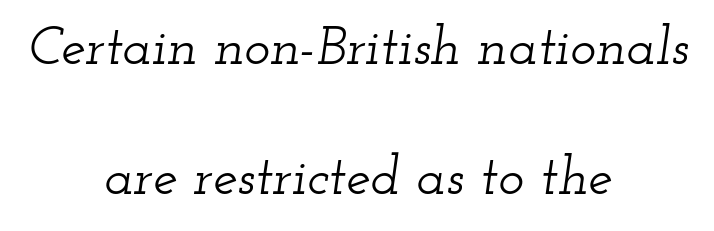
The lines are quadded center. The face used here is rendered with its standard letterfit. In terms of posture, this sample is oblique. Vertically, the passage feels expansive, rows floating well apart. Is this a sans? No — the strokes have serifs.
